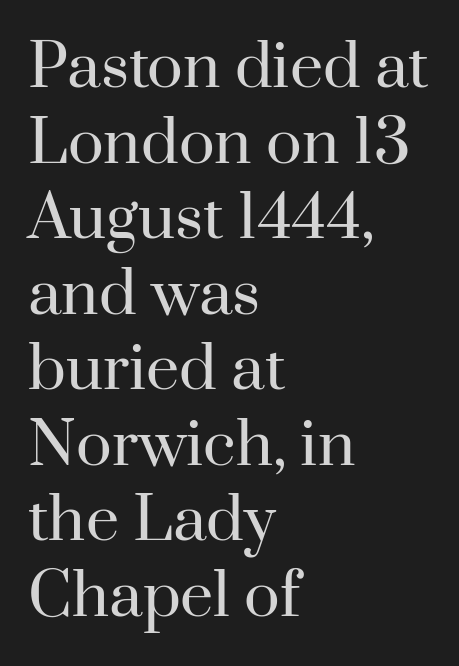
Evenly set lines give the paragraph a standard silhouette. A roman cut, with each character standing at attention. No letter is thick-stroked: the sample isn't bold. How are the letters spaced? Ordinarily, with no added tracking.
